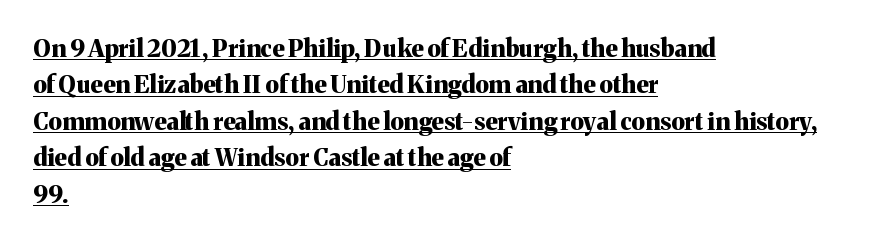
Q: Is the text bold? A: Yes.
Q: Is the text italic (slanted)? A: No, it is upright.
Q: Is the text underlined? A: Yes.
Q: How is the paragraph aligned? A: Left-aligned.
Q: Is the spacing between letters normal or unusually wide? A: Normal.
Q: Is the spacing between lines tight, normal or loose? A: Normal.
